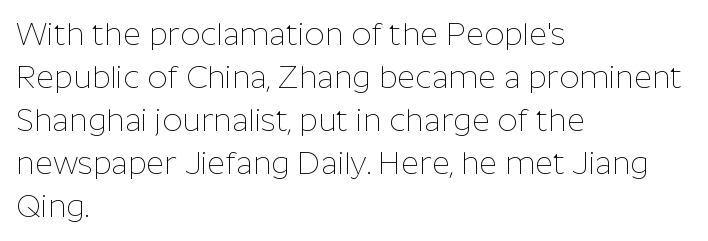
The image shows 31 px thin sans-serif type, upright; set left-aligned, normal line spacing (1.39x), normal letter spacing, not underlined; low stroke contrast and a medium x-height.
